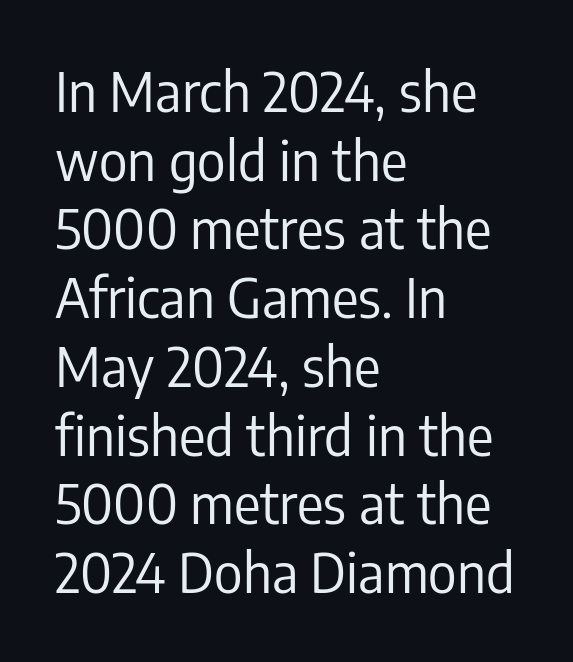
The image shows 55 px regular-weight, condensed sans-serif type, upright; set left-aligned, normal line spacing (1.25x), normal letter spacing, not underlined; low stroke contrast and a medium x-height.
